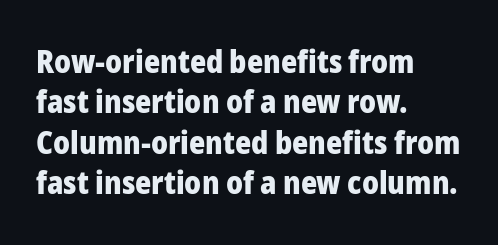
{"serif": "no", "italic": "no", "bold": "yes", "weight": "heavy", "width": "normal", "stroke_contrast": "low", "x_height": "medium", "monospaced": "no", "underline": "no", "align": "left", "line_spacing": "normal", "line_spacing_ratio": 1.3, "letter_spacing": "normal", "letter_spacing_em": 0.0, "glyph_px": 31}
